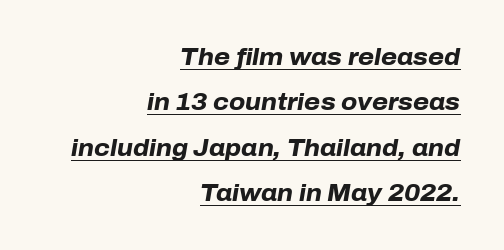
Baseline-to-baseline distance is far greater than the letter height. A baseline rule has been typeset under these characters. Tracking value appears to be zero — textbook default spacing. The font is running at its bold setting.
